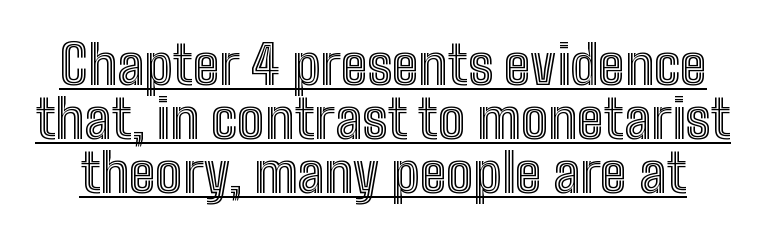
The image shows 54 px condensed type, upright; set tight line spacing (1.0x), normal letter spacing, underlined; a medium x-height.
